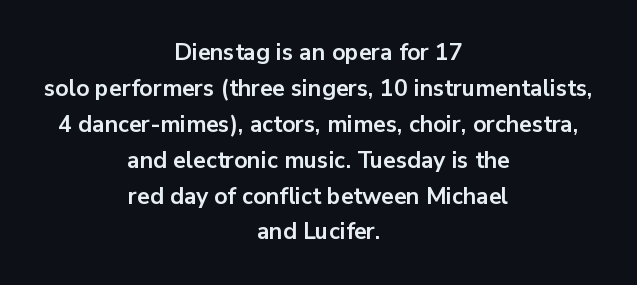
The typesetting leans heavy: a genuine bold. Where is the straight margin? There isn't one; the lines are centered. Do the letters lean? They stand straight. The letterforms sit shoulder to shoulder at normal distance. The lines sit at an ordinary, default distance from one another.
